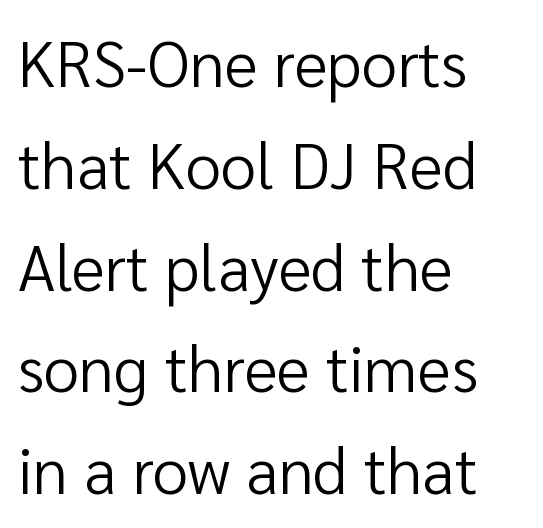
{"serif": "no", "italic": "no", "bold": "no", "weight": "regular", "width": "normal", "stroke_contrast": "low", "x_height": "medium", "monospaced": "no", "underline": "no", "align": "left", "line_spacing": "normal", "line_spacing_ratio": 1.59, "letter_spacing": "normal", "letter_spacing_em": 0.0, "glyph_px": 64}
